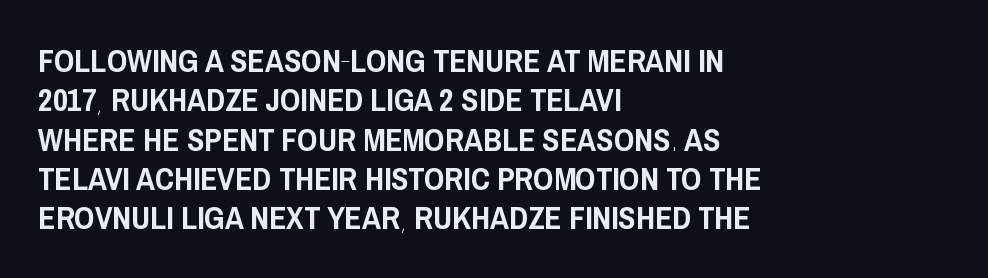
Check the space under the baseline: it is left empty. Check where the strokes stop: nothing finishes them off — pure sans. This sample has the flowing, uneven cadence of proportional lettering. If you drew a ruler down the left edge, every line would touch it. How are the letters spaced? Ordinarily, with no added tracking.
